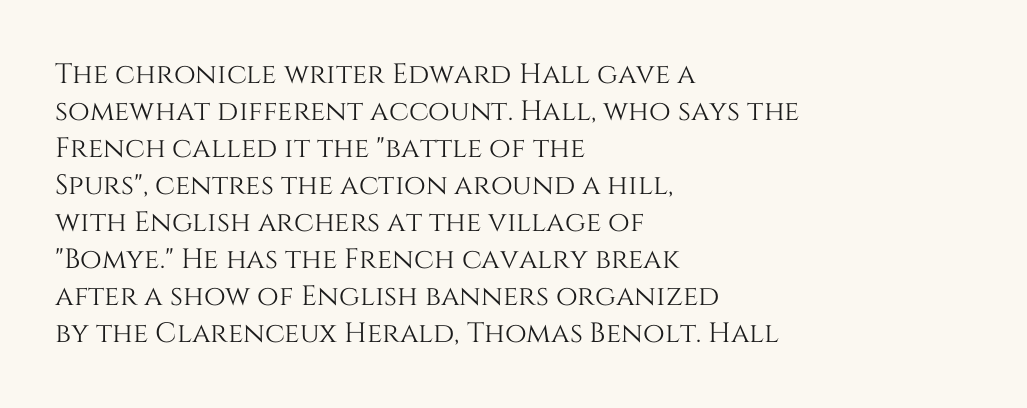
{"italic": "no", "width": "normal", "stroke_contrast": "medium", "x_height": "large", "monospaced": "no", "underline": "no", "align": "left", "line_spacing": "normal", "line_spacing_ratio": 1.32, "letter_spacing": "normal", "letter_spacing_em": 0.0, "glyph_px": 28}
